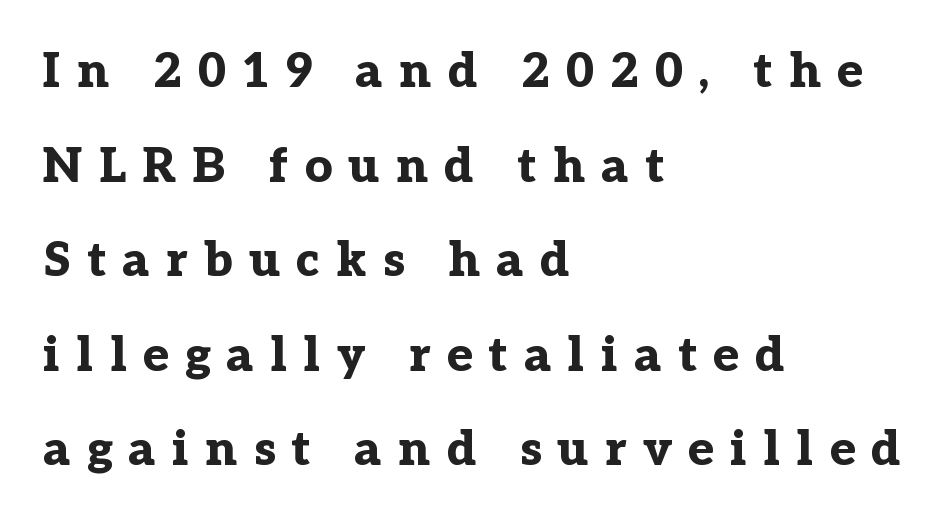
{"serif": "yes", "italic": "no", "bold": "yes", "weight": "bold", "width": "normal", "stroke_contrast": "low", "x_height": "medium", "monospaced": "no", "underline": "no", "align": "left", "line_spacing": "loose", "line_spacing_ratio": 1.97, "letter_spacing": "wide", "letter_spacing_em": 0.34, "glyph_px": 48}
